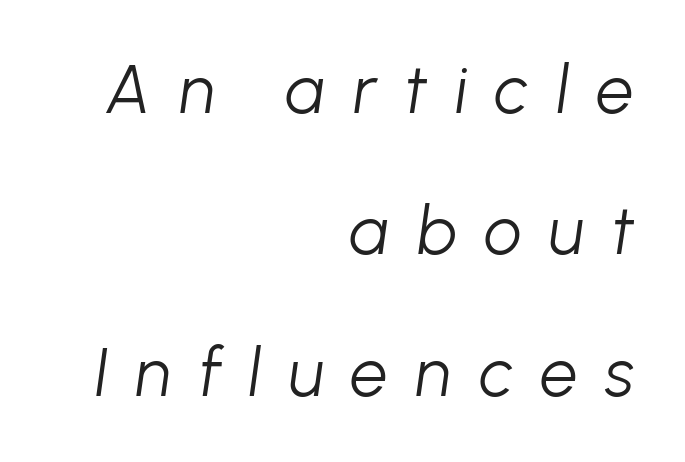
A typesetter would call this heavily tracked-out type. Vertical spacing — loose. The specimen omits any rule beneath the text block's lines. In terms of posture, this sample is oblique.
